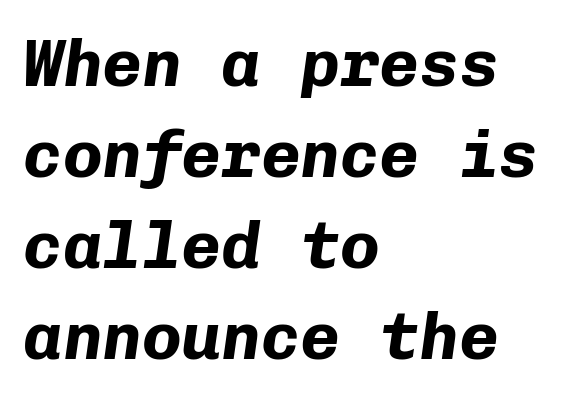
Characters follow at the spacing the type designer built in. The designer left line spacing at the default. The rendering applies a slant to the glyphs. Every character here occupies the same horizontal width, giving the sample a typewriter-like rhythm.
